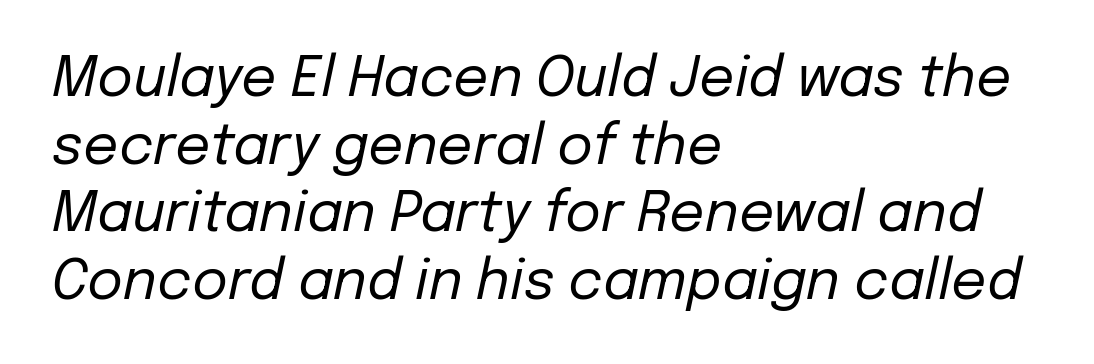
Looks like regular typesetting: each glyph gets only the width it needs. Vertical stems look standard width or narrower in stroke. Caption: standard tracking, unaltered. The rendering applies a slant to the glyphs. The passage shown is not underscored anywhere. A classic flush-left, rag-right setting is used for this passage.
